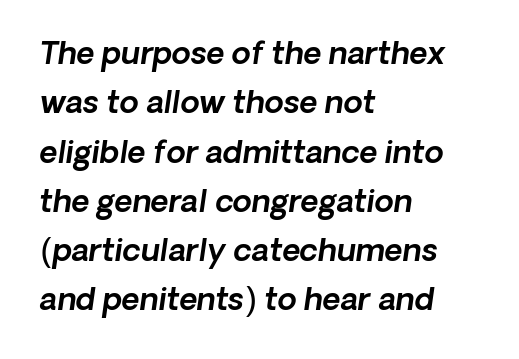
The image shows 31 px text type, italic (leaning right); set left-aligned, normal line spacing (1.59x), normal letter spacing, not underlined; a medium x-height.
